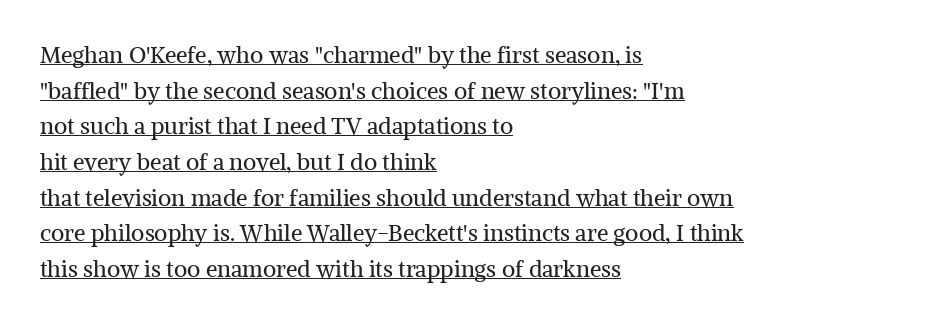
The image shows 23 px text type, upright; set left-aligned, normal line spacing (1.55x), normal letter spacing, underlined.
